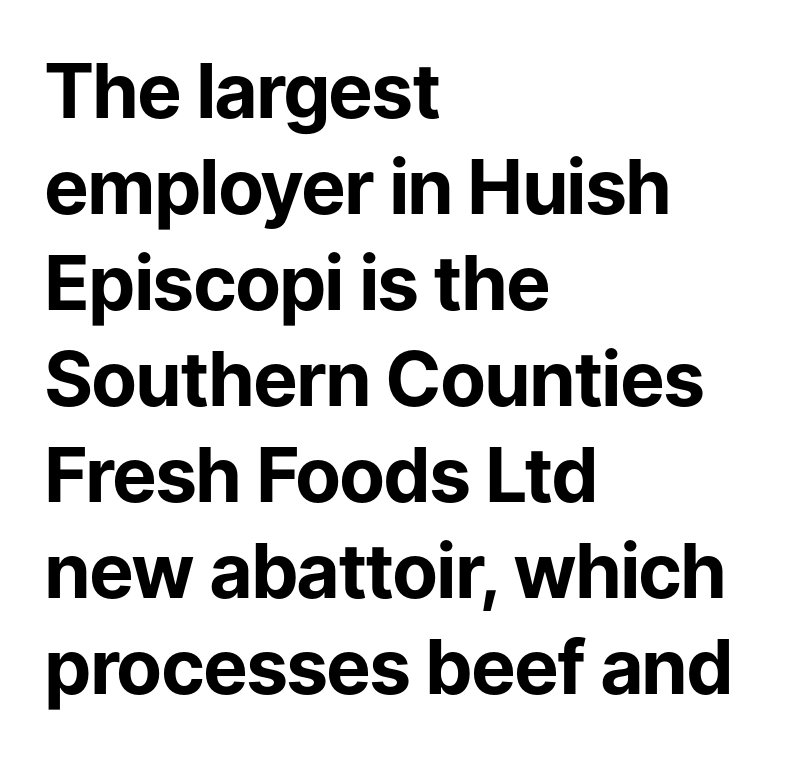
{"serif": "no", "italic": "no", "bold": "yes", "weight": "bold", "width": "normal", "stroke_contrast": "low", "x_height": "medium", "monospaced": "no", "underline": "no", "align": "left", "line_spacing": "normal", "line_spacing_ratio": 1.28, "letter_spacing": "normal", "letter_spacing_em": 0.0, "glyph_px": 75}
